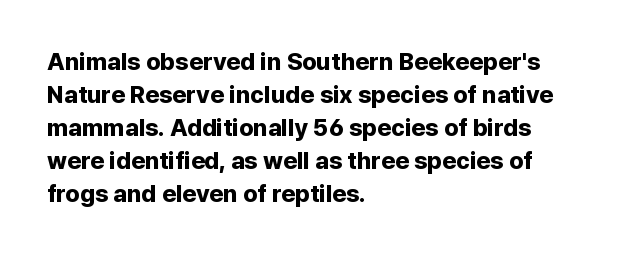
{"italic": "no", "bold": "yes", "underline": "no", "align": "left", "line_spacing": "normal", "line_spacing_ratio": 1.38, "letter_spacing": "normal", "letter_spacing_em": 0.0, "glyph_px": 24}
